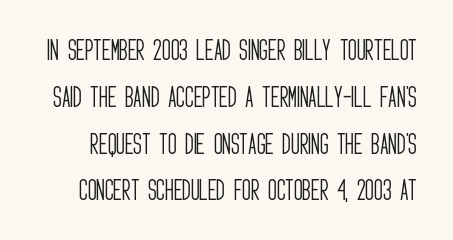
Vertical strokes here are truly vertical. Only glyphs here, with clear space below each row. The line texture is even and compact thanks to regular tracking. Does the leading feel generous? Absolutely, it's lavish. Summary of weight: not heavy and not bold.
